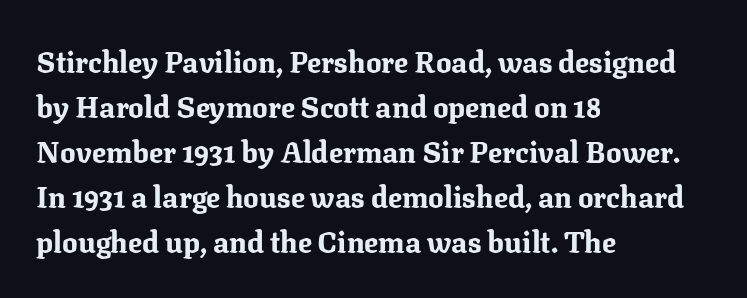
The image shows 29 px bold serif type, upright; set left-aligned, normal line spacing (1.55x), normal letter spacing, not underlined; medium stroke contrast and a medium x-height.
